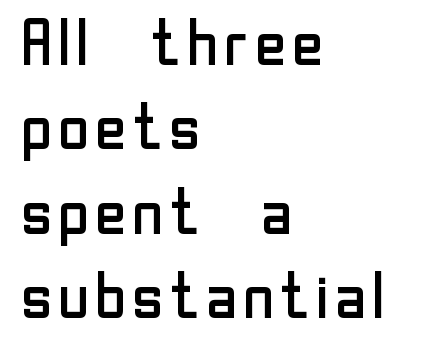
Is the block centered? No — it sits flush against the left margin. Does the leading feel generous? No, just average. The typeface has the unassuming heft of standard copy or less. The gap between lines stays unmarked.
